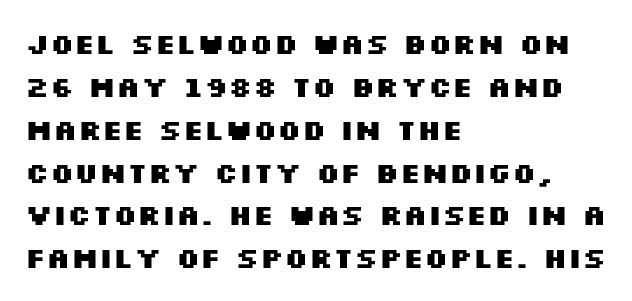
Spacing verdict: proportional, widths tailored to each character. You can tell from the bare stems that sans-serif type was used. What's the leading like? Ordinary, nothing unusual. These lines carry a lot of weight — the face is fully bold.
